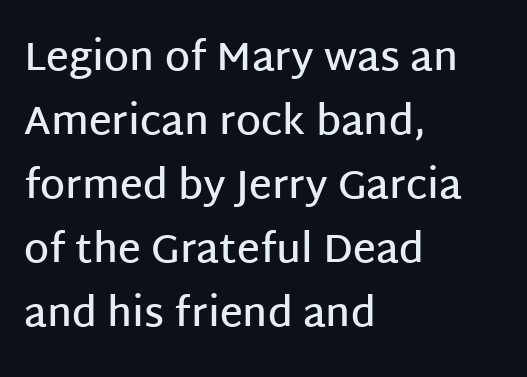
The letters sit at their default tracking, neither squeezed nor spread. Caption: semibold face, moderately heavy strokes. Observe the absence of serifs on each vertical stroke in this sample. Regular leading. This is the regular roman posture of the typeface.
